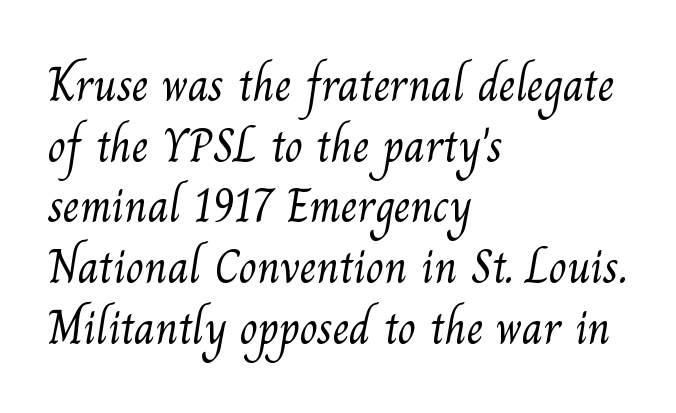
If you measured baseline to baseline, you'd find a middling distance. Does extra space separate the letters? No, they use regular spacing. Are there feet on the stems? There are — it's a serif. Just letters on the line, the space beneath them empty.
